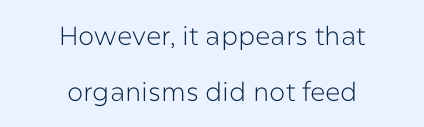
Compared with a typical body face, this is equally light or lighter still. Designer's note — italics off, roman on. Honestly, the rows look like they've been pulled way apart. No word sits above an underline. Reading down the block, each line starts at a different indent, mirrored at its end.
